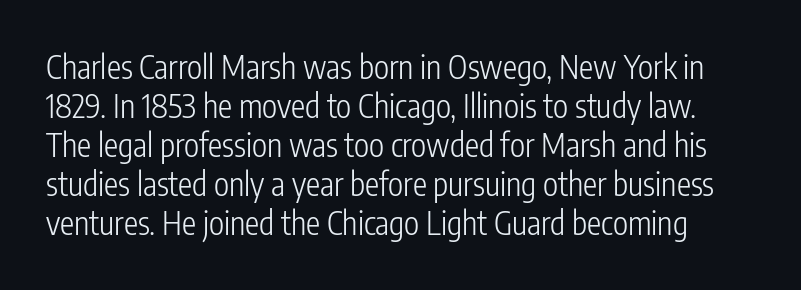
This sample has the flowing, uneven cadence of proportional lettering. Look at the bottom of the vertical strokes: they stop flat, with no serifs. Words appear dense and cohesive because spacing is normal. No word sits above an underline. Posture: straight, roman, zero tilt.
